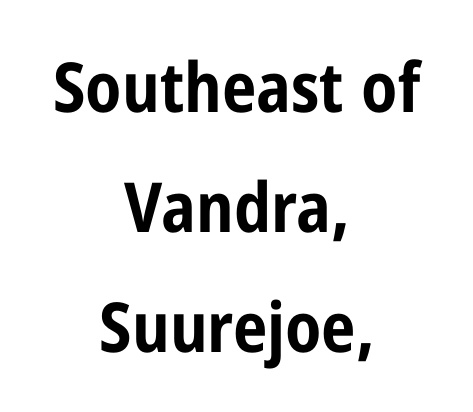
Q: Is the text bold? A: Yes.
Q: Is the text italic (slanted)? A: No, it is upright.
Q: Is the typeface a serif or a sans-serif typeface? A: Sans-serif.
Q: Is the text underlined? A: No.
Q: How is the paragraph aligned? A: Centered.
Q: Is the spacing between letters normal or unusually wide? A: Normal.
Q: Width (condensed, normal, or wide)? A: Condensed.
Q: Stroke contrast? A: Low.
Q: x-height? A: Medium.
Q: Monospaced? A: No.
